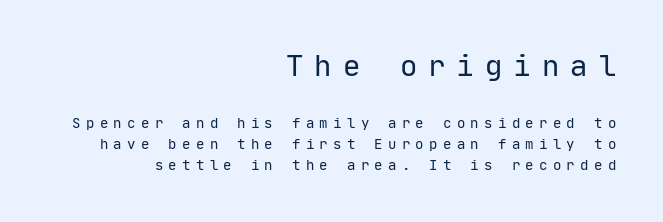
A quiet, ordinary-to-light weight characterises the typeface. Is the block centered? No — it sits flush against the right margin. Letterform terminals end flat and unadorned throughout the passage. The lines sit at an ordinary, default distance from one another.
